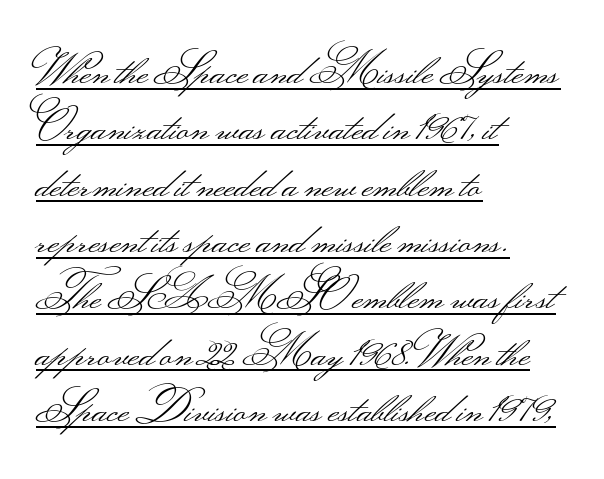
The image shows 43 px light, wide sans-serif type; set left-aligned, normal line spacing (1.31x), normal letter spacing, underlined; medium stroke contrast.
